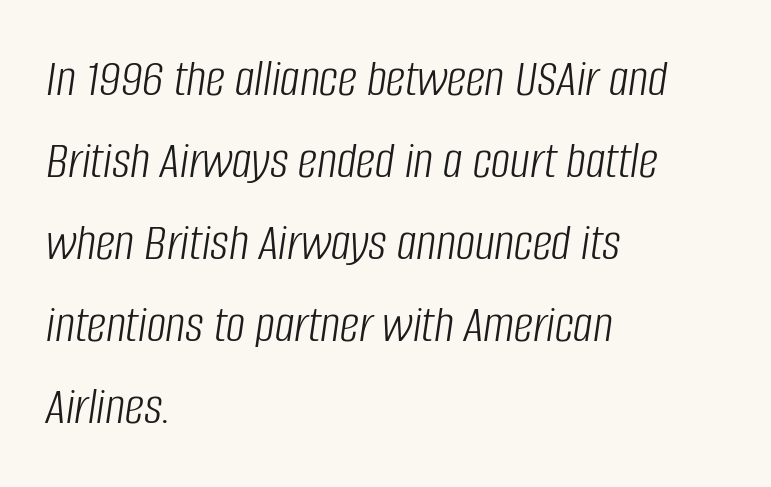
The image shows 54 px light, condensed type, italic (leaning right); set left-aligned, normal line spacing (1.52x), normal letter spacing, not underlined; low stroke contrast and a large x-height.
